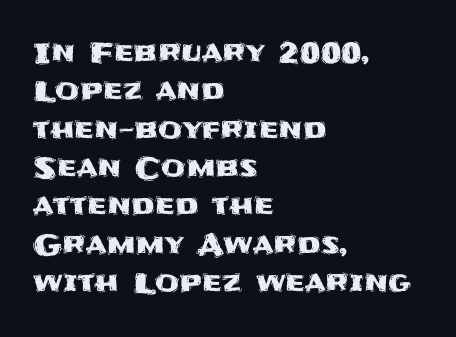
{"serif": "no", "italic": "no", "width": "normal", "stroke_contrast": "medium", "x_height": "large", "monospaced": "no", "underline": "no", "align": "left", "line_spacing": "normal", "line_spacing_ratio": 1.37, "letter_spacing": "normal", "letter_spacing_em": 0.0, "glyph_px": 28}
